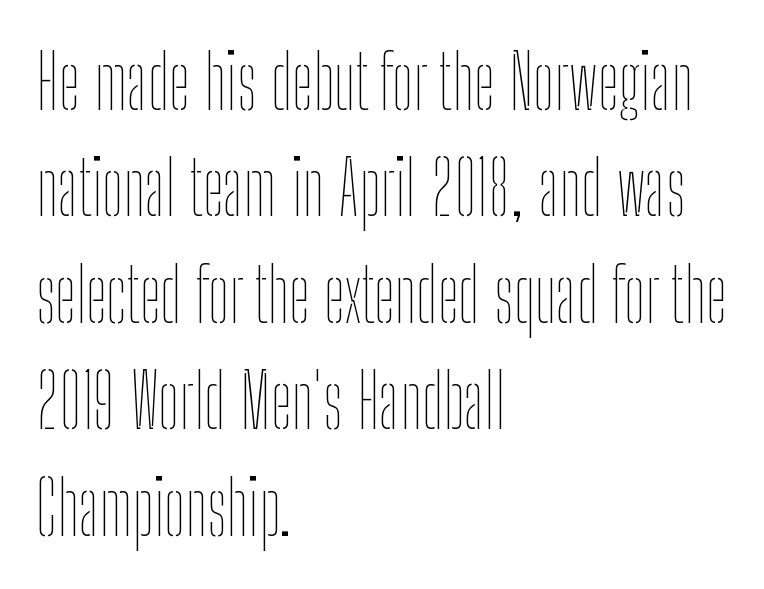
{"italic": "no", "bold": "no", "weight": "thin", "width": "condensed", "stroke_contrast": "low", "x_height": "medium", "monospaced": "no", "underline": "no", "align": "left", "line_spacing": "normal", "line_spacing_ratio": 1.42, "letter_spacing": "normal", "letter_spacing_em": 0.0, "glyph_px": 75}
